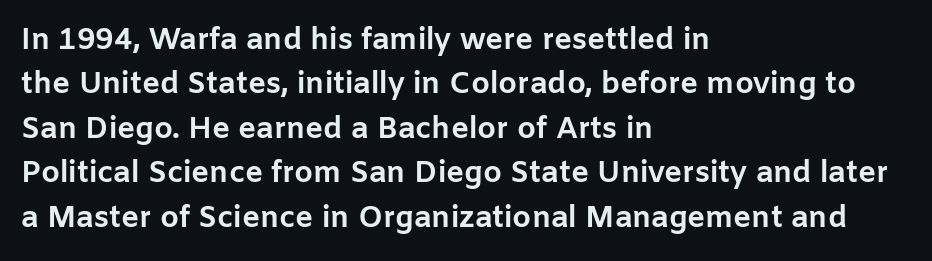
Look at the bottom of the vertical strokes: they stop flat, with no serifs. Honestly, the row spacing looks completely unremarkable. These lines were composed using upright roman letters. Do the characters align in a grid? No, the font is proportional. Does the weight exceed regular? Yes, all the way to bold. The lines in this sample share a left origin and differ only in where they stop.
